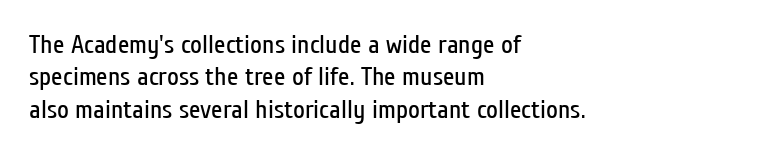
Q: Is the text bold? A: No.
Q: Is the text italic (slanted)? A: No, it is upright.
Q: Is the text underlined? A: No.
Q: How is the paragraph aligned? A: Left-aligned.
Q: Is the spacing between letters normal or unusually wide? A: Normal.
Q: Is the spacing between lines tight, normal or loose? A: Normal.
